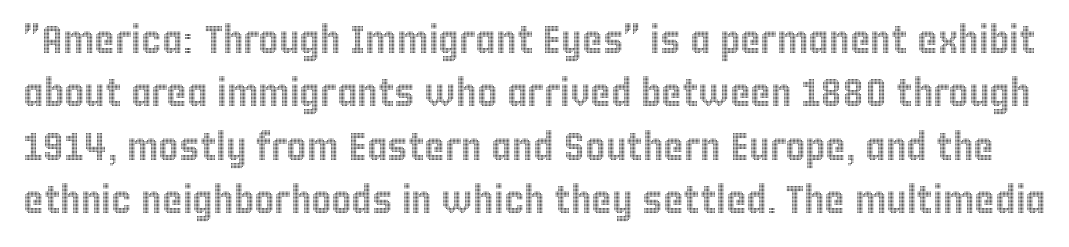
{"italic": "no", "width": "condensed", "x_height": "large", "monospaced": "no", "underline": "no", "line_spacing": "normal", "line_spacing_ratio": 1.37, "letter_spacing": "normal", "letter_spacing_em": 0.0, "glyph_px": 39}
